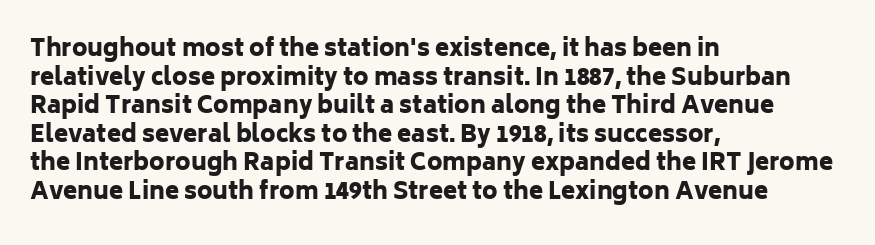
Every character sits straight up, as roman type does. Stroke thickness is high; the sample reads as a true bold. Inter-character spacing is left at the font's built-in metrics. Casual observation: everything's shoved over to the left. The specimen omits any rule beneath the text block's lines.
